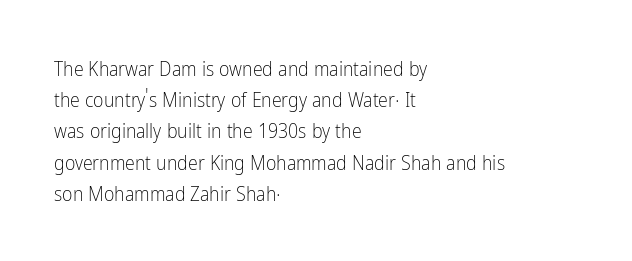
The image shows 20 px text type, upright; set left-aligned, normal line spacing (1.56x), normal letter spacing, not underlined.
